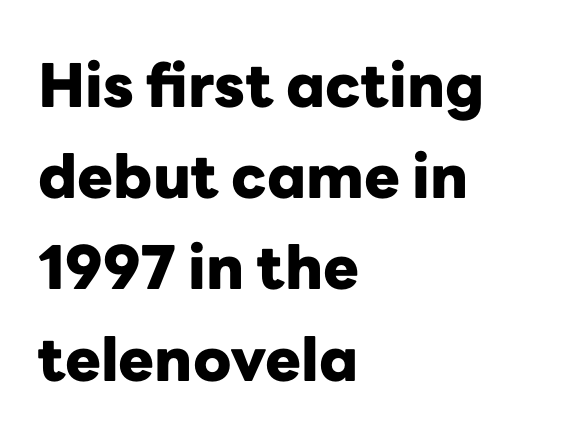
{"serif": "no", "italic": "no", "bold": "yes", "weight": "heavy", "width": "normal", "stroke_contrast": "low", "x_height": "medium", "monospaced": "no", "underline": "no", "align": "left", "line_spacing": "normal", "line_spacing_ratio": 1.52, "letter_spacing": "normal", "letter_spacing_em": 0.0, "glyph_px": 60}
